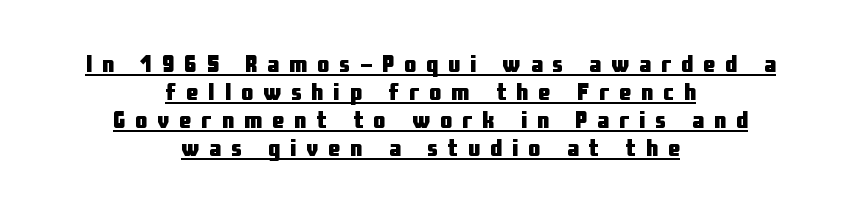
Its strokes are broad and dark, the hallmark of bold type. Line starts and ends both wander, symmetrically. The passage shown has open, widely tracked lettering throughout. Posture: upright roman.
